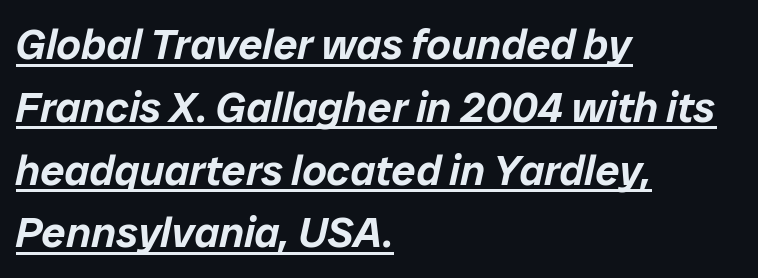
The image shows 43 px text type, italic (leaning right); set left-aligned, normal line spacing (1.46x), normal letter spacing, underlined; low stroke contrast and a medium x-height.
